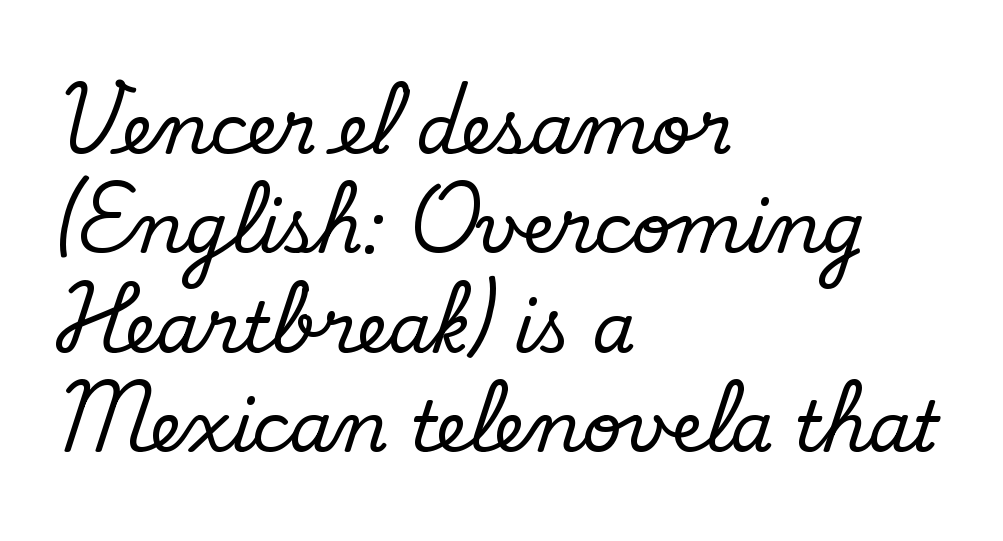
{"serif": "no", "bold": "no", "weight": "regular", "width": "normal", "stroke_contrast": "low", "x_height": "small", "monospaced": "no", "underline": "no", "align": "left", "line_spacing": "normal", "line_spacing_ratio": 1.44, "letter_spacing": "normal", "letter_spacing_em": 0.0, "glyph_px": 69}
